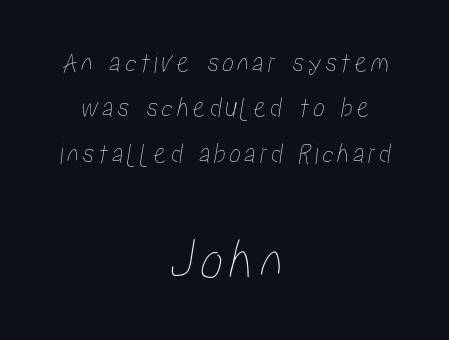
The whitespace from short lines is split evenly between both sides. Each letter keeps its own natural width here, so spacing adapts to shape. Type without underlining. Note: smaller setting up top, larger setting below.
